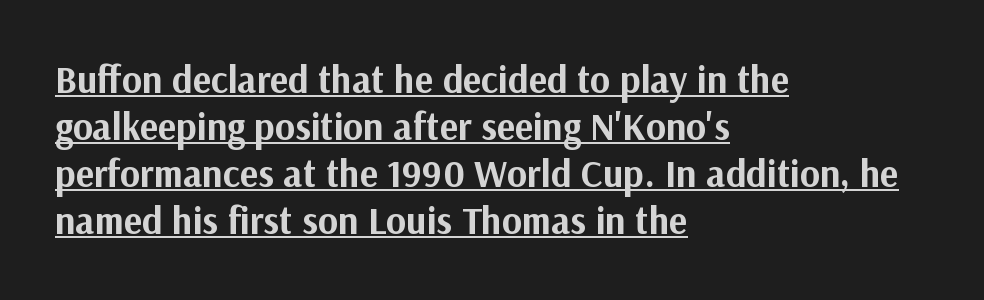
{"serif": "no", "italic": "no", "bold": "yes", "weight": "bold", "width": "normal", "stroke_contrast": "medium", "x_height": "medium", "monospaced": "no", "underline": "yes", "align": "left", "line_spacing_ratio": 1.24, "letter_spacing": "normal", "letter_spacing_em": 0.0, "glyph_px": 38}
